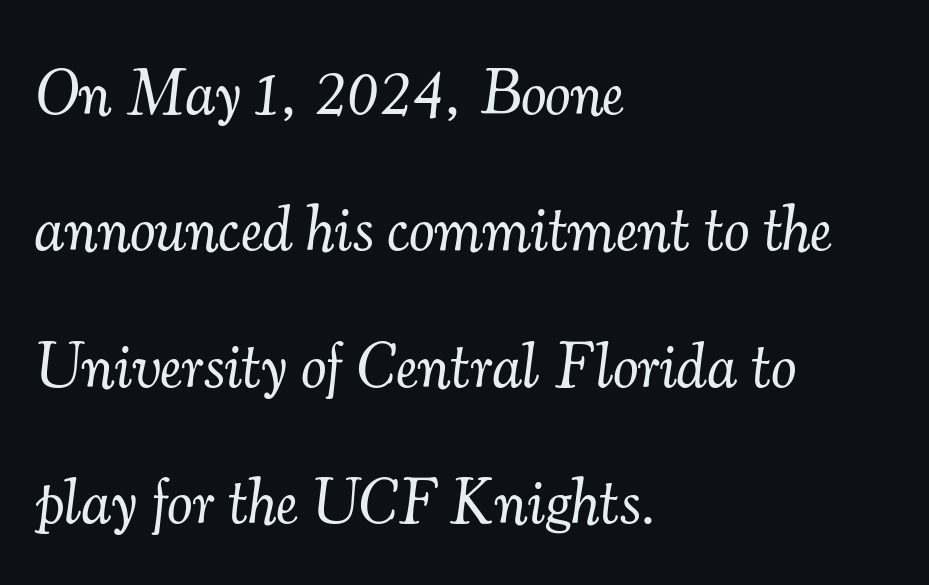
Q: Is the text bold? A: No.
Q: Is the text italic (slanted)? A: Yes, it leans right by about 7 degrees.
Q: Is the typeface a serif or a sans-serif typeface? A: Serif.
Q: Is the text underlined? A: No.
Q: How is the paragraph aligned? A: Left-aligned.
Q: Is the spacing between letters normal or unusually wide? A: Normal.
Q: Is the spacing between lines tight, normal or loose? A: Loose.
Q: Width (condensed, normal, or wide)? A: Normal.
Q: Stroke contrast? A: Medium.
Q: x-height? A: Small.
Q: Monospaced? A: No.
